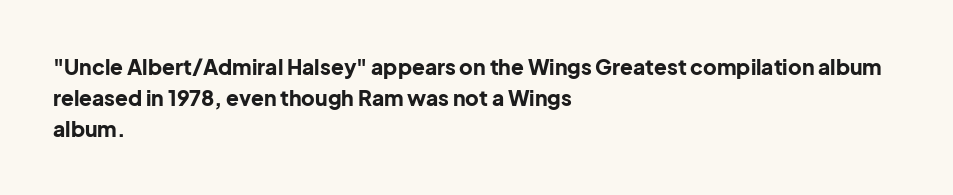
Q: Is the text bold? A: Yes.
Q: Is the text italic (slanted)? A: No, it is upright.
Q: Is the text underlined? A: No.
Q: How is the paragraph aligned? A: Left-aligned.
Q: Is the spacing between letters normal or unusually wide? A: Normal.
Q: Is the spacing between lines tight, normal or loose? A: Normal.
